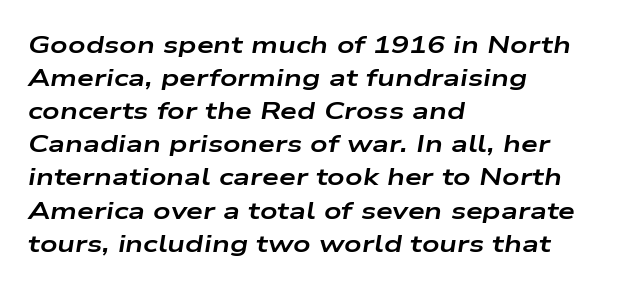
The axis of the letterforms is tilted away from vertical. Pretty heavy lettering here — definitely bold. The lines in this sample share a left origin and differ only in where they stop. Beneath every word, the page is bare.
